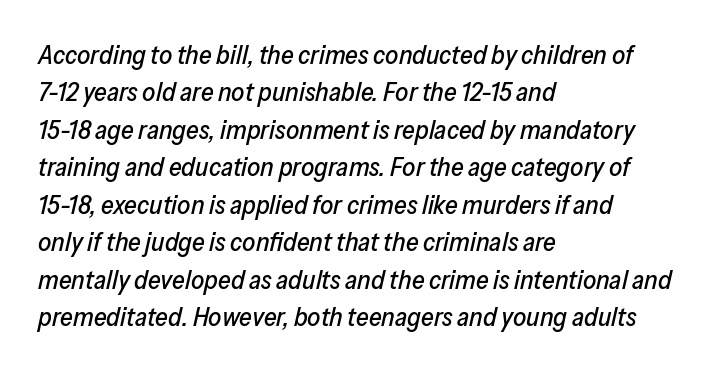
The image shows 26 px text type, italic (leaning right); set left-aligned, normal line spacing (1.44x), normal letter spacing, not underlined.
